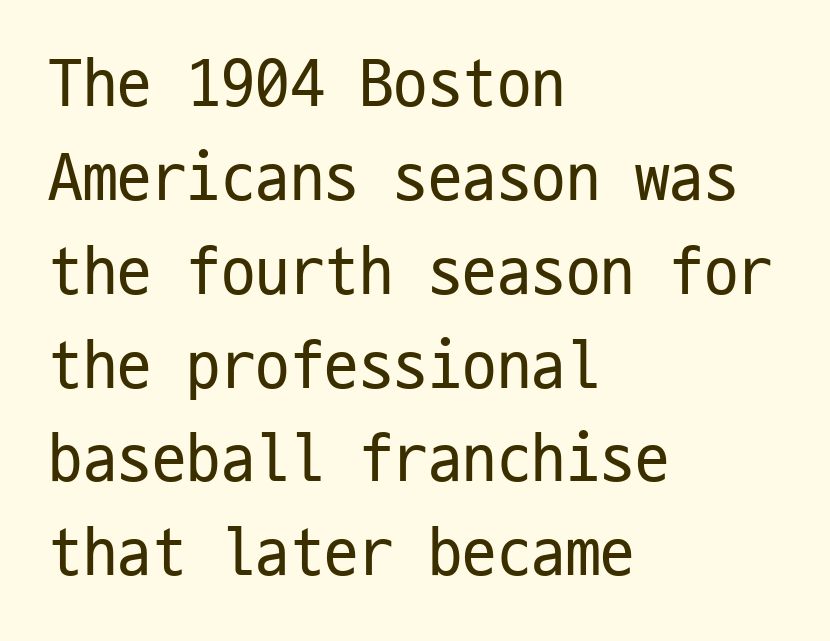
The image shows 69 px regular-weight, condensed sans-serif type, upright, monospaced; set left-aligned, normal line spacing (1.36x), normal letter spacing, not underlined; low stroke contrast and a medium x-height.
